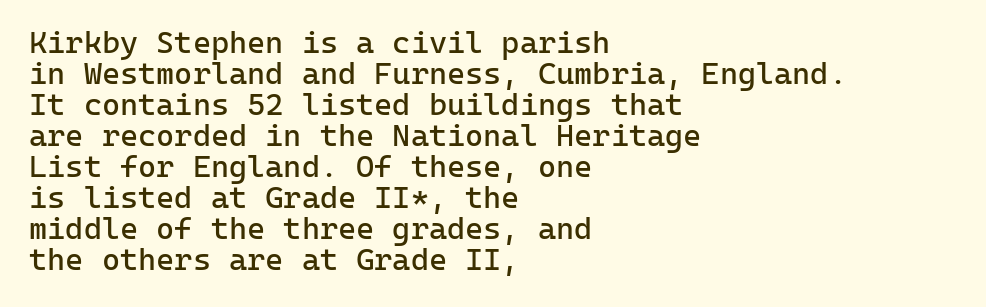
{"serif": "no", "italic": "no", "bold": "no", "weight": "regular", "width": "normal", "stroke_contrast": "low", "x_height": "medium", "monospaced": "yes", "underline": "no", "align": "left", "line_spacing": "tight", "line_spacing_ratio": 1.0, "letter_spacing": "normal", "letter_spacing_em": 0.0, "glyph_px": 31}
